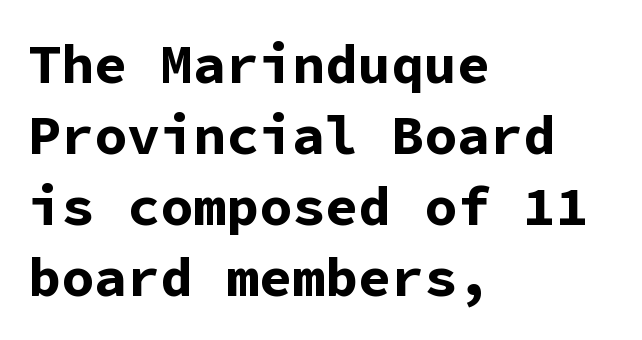
Q: Is the text bold? A: Yes.
Q: Is the text italic (slanted)? A: No, it is upright.
Q: Is the typeface a serif or a sans-serif typeface? A: Sans-serif.
Q: Is the text underlined? A: No.
Q: How is the paragraph aligned? A: Left-aligned.
Q: Is the spacing between letters normal or unusually wide? A: Normal.
Q: Is the spacing between lines tight, normal or loose? A: Normal.
Q: Width (condensed, normal, or wide)? A: Normal.
Q: Stroke contrast? A: Low.
Q: x-height? A: Medium.
Q: Monospaced? A: Yes.
